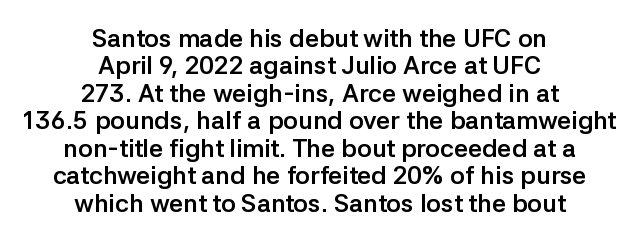
The sample has been set heavy, in full bold. Ordinary non-slanted type is in use. You could call the tracking neutral — neither tight nor loose. Honestly, the rows look squashed on top of each other.
